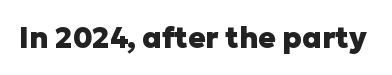
The letters stand upright; this is a roman face. The foot of each line stays bare and open. Tracking here is standard; glyphs follow each other at the usual distance. You can tell from the bare stems that sans-serif type was used. The characters look thick and weighty, a clear bold. Proportional: the letters do not fall into vertical columns.
